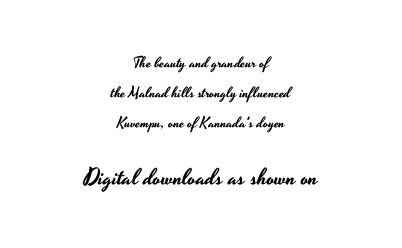
Between one letter and the next there's only the usual sliver of space. The paragraph has two soft edges and a firm central axis. These two chunks differ in scale, with the bottom chunk taking the larger measure.
